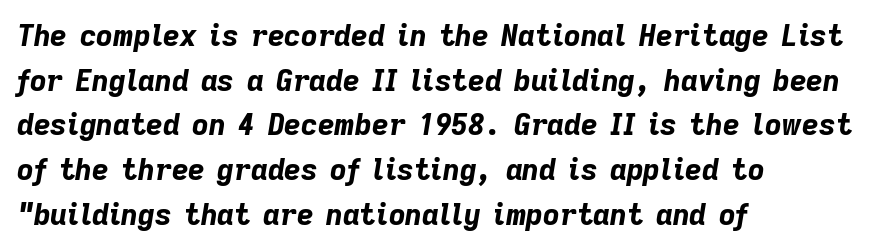
The image shows 29 px bold type, italic (leaning right); set left-aligned, normal line spacing (1.54x), normal letter spacing, not underlined; low stroke contrast and a medium x-height.
